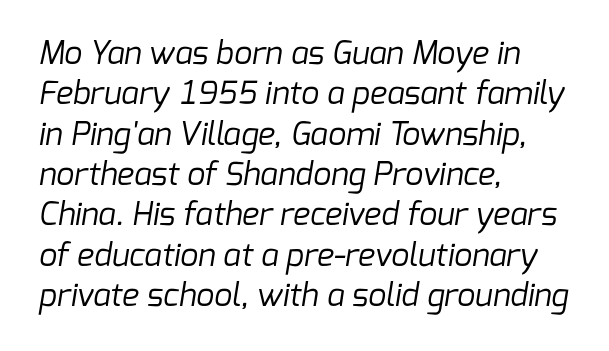
{"serif": "no", "bold": "no", "weight": "regular", "width": "normal", "stroke_contrast": "low", "x_height": "medium", "monospaced": "no", "underline": "no", "align": "left", "line_spacing": "normal", "line_spacing_ratio": 1.26, "letter_spacing": "normal", "letter_spacing_em": 0.0, "glyph_px": 32}
